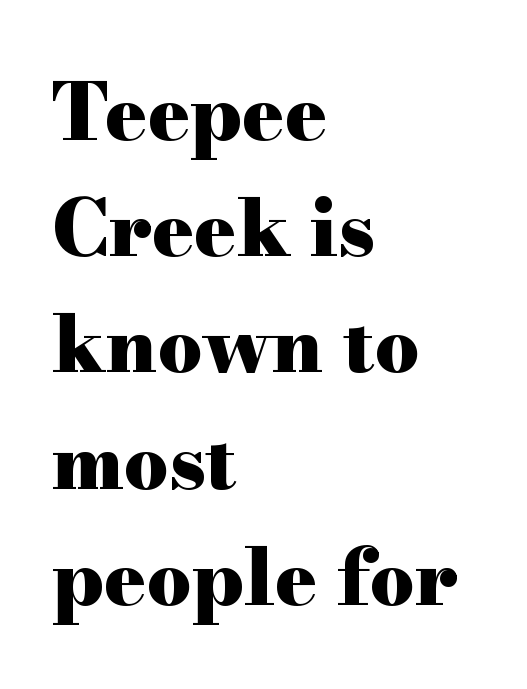
{"serif": "yes", "italic": "no", "bold": "yes", "weight": "heavy", "width": "wide", "stroke_contrast": "high", "x_height": "small", "monospaced": "no", "underline": "no", "align": "left", "line_spacing": "normal", "line_spacing_ratio": 1.49, "letter_spacing": "normal", "letter_spacing_em": 0.0, "glyph_px": 78}
